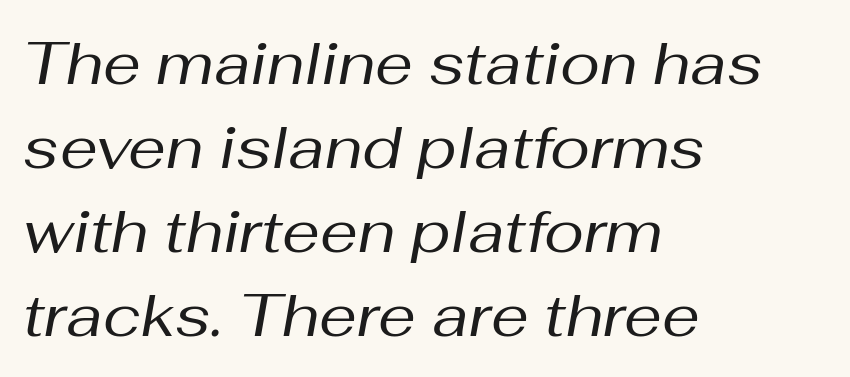
Q: Is the text bold? A: No.
Q: Is the text italic (slanted)? A: Yes, it leans right by about 10 degrees.
Q: Is the text underlined? A: No.
Q: How is the paragraph aligned? A: Left-aligned.
Q: Is the spacing between letters normal or unusually wide? A: Normal.
Q: Is the spacing between lines tight, normal or loose? A: Normal.
Q: Width (condensed, normal, or wide)? A: Normal.
Q: Stroke contrast? A: Medium.
Q: x-height? A: Medium.
Q: Monospaced? A: No.
